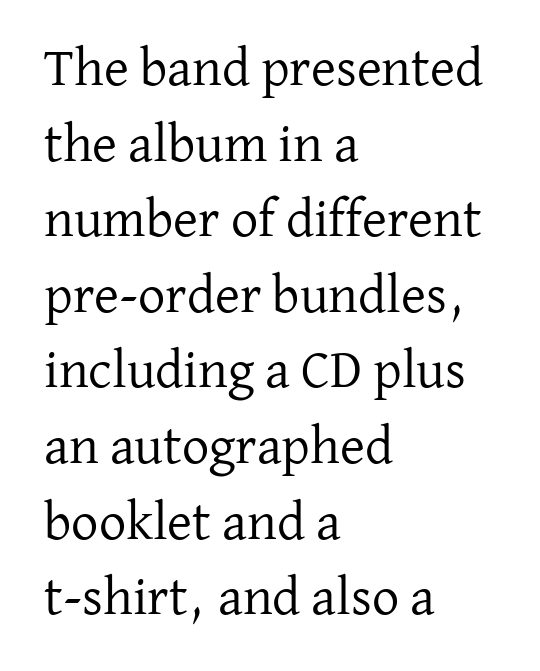
The image shows 54 px regular-weight serif type, upright; set left-aligned, normal line spacing (1.4x), normal letter spacing, not underlined; low stroke contrast and a medium x-height.
